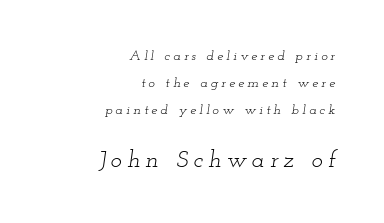
{"italic": "yes", "lean": "right", "slant_degrees": 12, "bold": "no", "underline": "no", "align": "right", "line_spacing": "loose", "line_spacing_ratio": 1.93, "letter_spacing": "wide", "letter_spacing_em": 0.22, "larger_block": "second", "size_ratio": 1.71, "glyph_px": 24}
